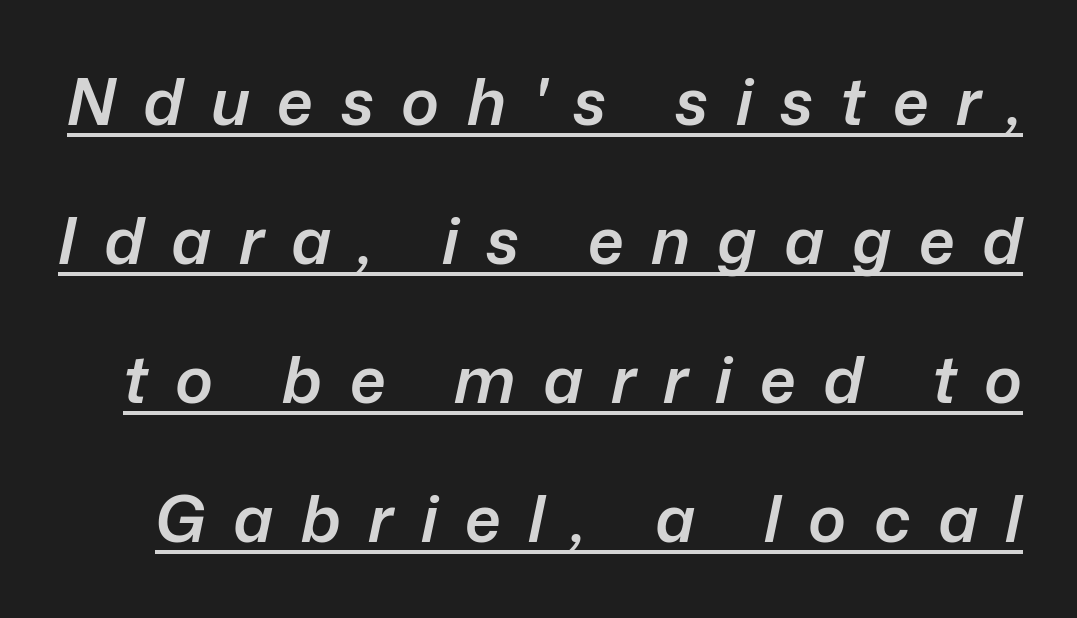
There's an unmistakable incline to the writing here. Leading is clearly above the norm, producing a sparse column. Slightly chunky letters — semibold, I'd say, not full bold. Compared with typical body copy, the letter spacing here is much looser. In designer terms, the underline attribute is active on this setting.
